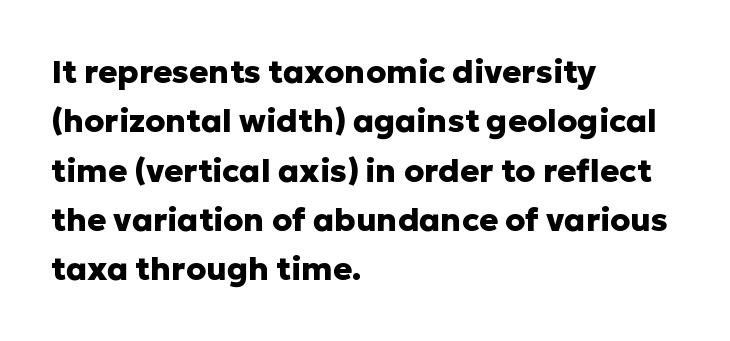
This is roman type, the default non-slanted kind. The letters sit at their default tracking, neither squeezed nor spread. Glance below the letters and you will spot only blank space. Does the type have serifs? No, each stem ends abruptly. What's the leading like? Ordinary, nothing unusual.
